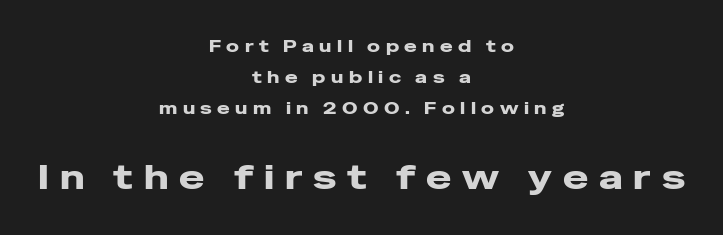
Varying glyph widths throughout — classic text-font behaviour. What weight is shown? A full bold with thick strokes. A bare baseline throughout the passage. The emphasis by scale lands on block number two, below.
